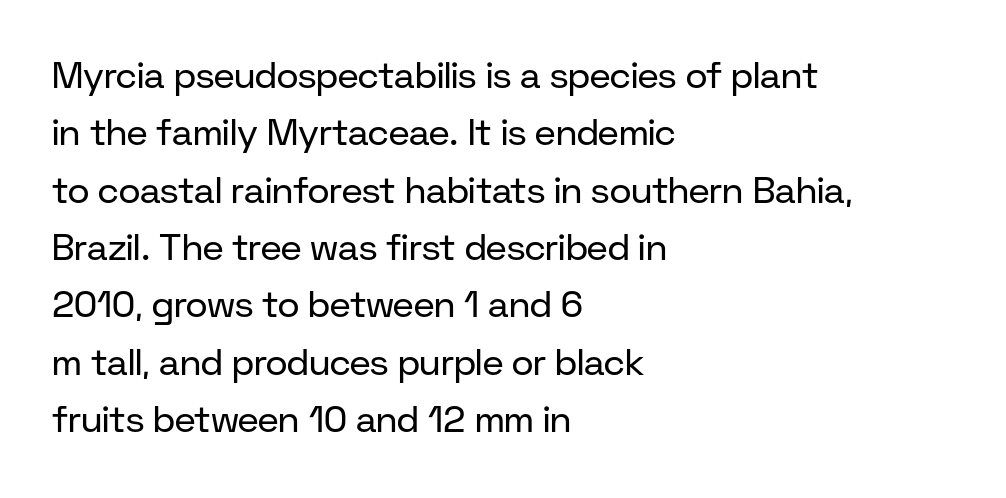
Q: Is the text bold? A: No.
Q: Is the text italic (slanted)? A: No, it is upright.
Q: Is the typeface a serif or a sans-serif typeface? A: Sans-serif.
Q: Is the text underlined? A: No.
Q: How is the paragraph aligned? A: Left-aligned.
Q: Is the spacing between letters normal or unusually wide? A: Normal.
Q: Is the spacing between lines tight, normal or loose? A: Normal.
Q: Width (condensed, normal, or wide)? A: Normal.
Q: Stroke contrast? A: Low.
Q: x-height? A: Medium.
Q: Monospaced? A: No.
